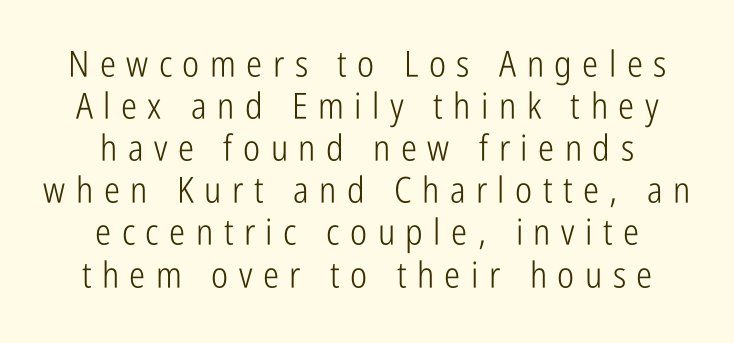
{"serif": "no", "italic": "no", "bold": "no", "weight": "light", "width": "condensed", "stroke_contrast": "low", "x_height": "medium", "monospaced": "no", "underline": "no", "align": "center", "line_spacing_ratio": 1.17, "letter_spacing": "wide", "letter_spacing_em": 0.29, "glyph_px": 36}
